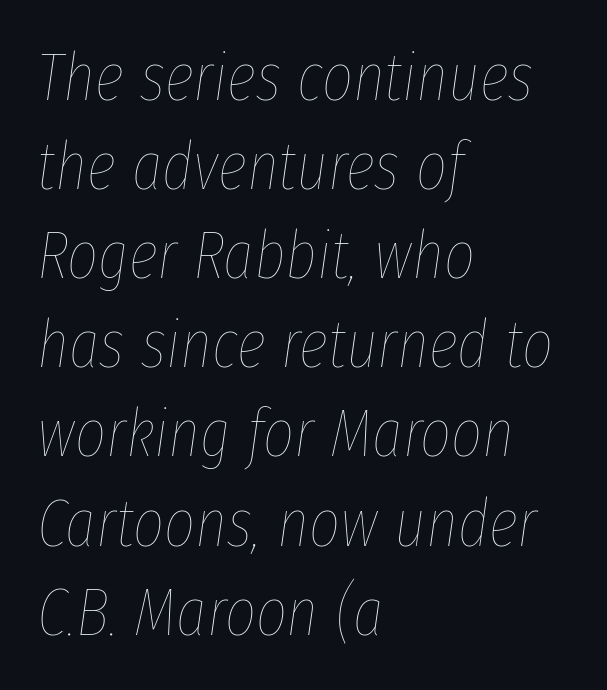
Q: Is the text bold? A: No.
Q: Is the text italic (slanted)? A: Yes, it leans right by about 8 degrees.
Q: Is the text underlined? A: No.
Q: How is the paragraph aligned? A: Left-aligned.
Q: Is the spacing between letters normal or unusually wide? A: Normal.
Q: Is the spacing between lines tight, normal or loose? A: Normal.
Q: Width (condensed, normal, or wide)? A: Condensed.
Q: Stroke contrast? A: Low.
Q: x-height? A: Medium.
Q: Monospaced? A: No.
